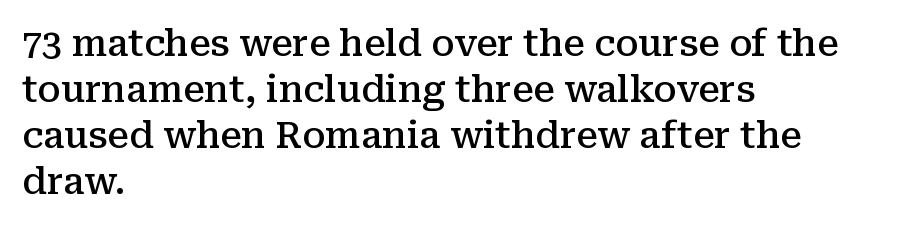
Q: Is the text bold? A: Semi-bold.
Q: Is the text italic (slanted)? A: No, it is upright.
Q: Is the typeface a serif or a sans-serif typeface? A: Serif.
Q: Is the text underlined? A: No.
Q: How is the paragraph aligned? A: Left-aligned.
Q: Is the spacing between letters normal or unusually wide? A: Normal.
Q: Is the spacing between lines tight, normal or loose? A: Normal.
Q: Width (condensed, normal, or wide)? A: Normal.
Q: Stroke contrast? A: Medium.
Q: x-height? A: Medium.
Q: Monospaced? A: No.
